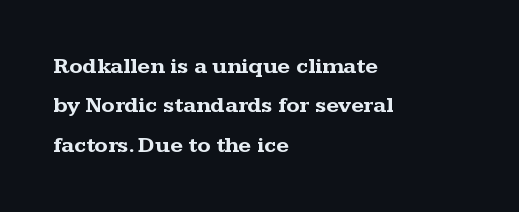
Q: Is the text bold? A: Yes.
Q: Is the text italic (slanted)? A: No, it is upright.
Q: Is the text underlined? A: No.
Q: How is the paragraph aligned? A: Left-aligned.
Q: Is the spacing between letters normal or unusually wide? A: Normal.
